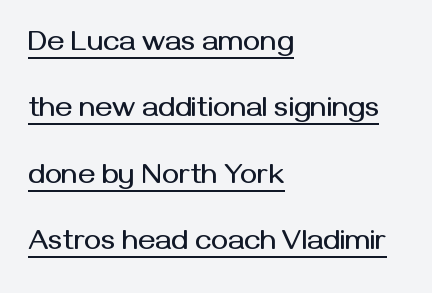
Q: Is the text italic (slanted)? A: No, it is upright.
Q: Is the typeface a serif or a sans-serif typeface? A: Sans-serif.
Q: Is the text underlined? A: Yes.
Q: How is the paragraph aligned? A: Left-aligned.
Q: Is the spacing between letters normal or unusually wide? A: Normal.
Q: Is the spacing between lines tight, normal or loose? A: Loose.
Q: Width (condensed, normal, or wide)? A: Normal.
Q: Stroke contrast? A: Medium.
Q: x-height? A: Medium.
Q: Monospaced? A: No.
